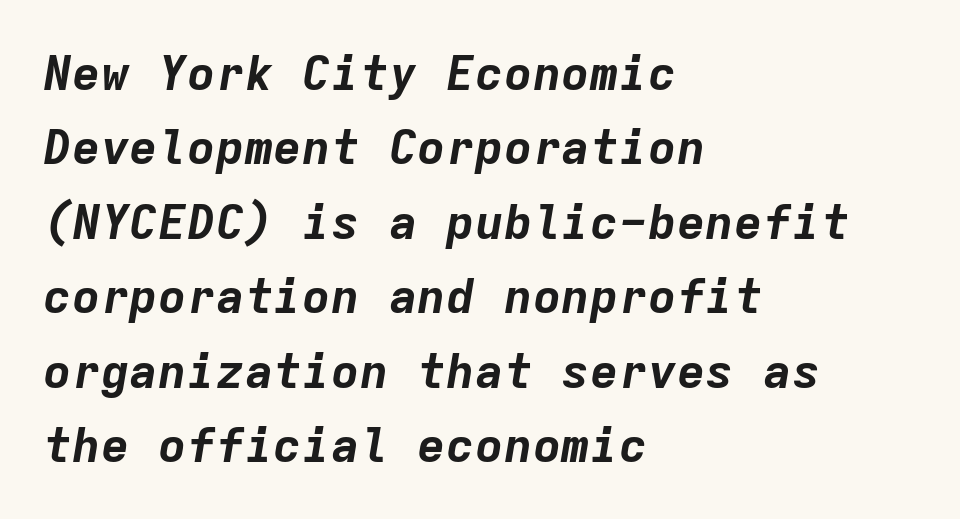
The image shows 48 px bold type, italic (leaning right), monospaced; set left-aligned, normal line spacing (1.55x), normal letter spacing, not underlined; low stroke contrast and a medium x-height.
